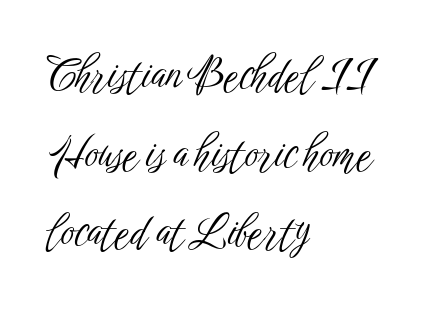
Q: Is the text bold? A: No.
Q: Is the text italic (slanted)? A: Yes.
Q: Is the typeface a serif or a sans-serif typeface? A: Sans-serif.
Q: Is the text underlined? A: No.
Q: How is the paragraph aligned? A: Left-aligned.
Q: Is the spacing between letters normal or unusually wide? A: Normal.
Q: Width (condensed, normal, or wide)? A: Condensed.
Q: Stroke contrast? A: Low.
Q: x-height? A: Medium.
Q: Monospaced? A: No.
